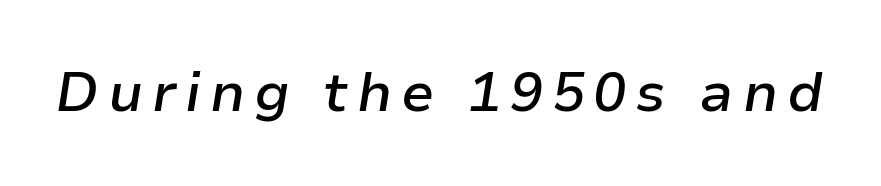
Q: Is the text bold? A: Semi-bold.
Q: Is the text italic (slanted)? A: Yes, it leans right by about 9 degrees.
Q: Is the text underlined? A: No.
Q: Width (condensed, normal, or wide)? A: Normal.
Q: Stroke contrast? A: Low.
Q: x-height? A: Medium.
Q: Monospaced? A: No.
